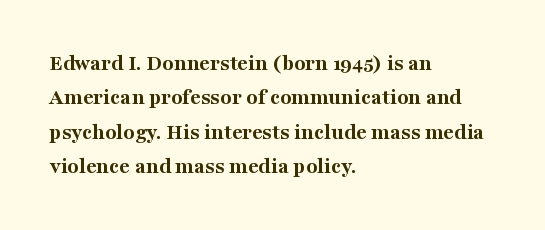
The space directly below the letters is spotless. Interline gaps are of average width in this sample. Ascenders rise straight up at ninety degrees. The rendering anchors every line to the left-hand side. The horizontal fit of the characters is conventional and even. The sample has been set heavy, in full bold.
